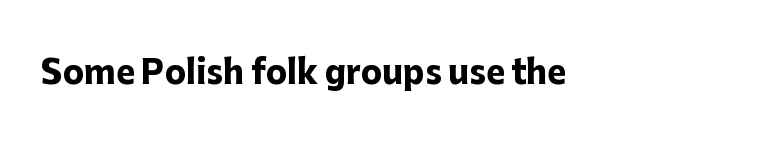
Q: Is the text bold? A: Yes.
Q: Is the text italic (slanted)? A: No, it is upright.
Q: Is the typeface a serif or a sans-serif typeface? A: Sans-serif.
Q: Is the text underlined? A: No.
Q: Is the spacing between letters normal or unusually wide? A: Normal.
Q: Width (condensed, normal, or wide)? A: Normal.
Q: Stroke contrast? A: Low.
Q: x-height? A: Medium.
Q: Monospaced? A: No.
